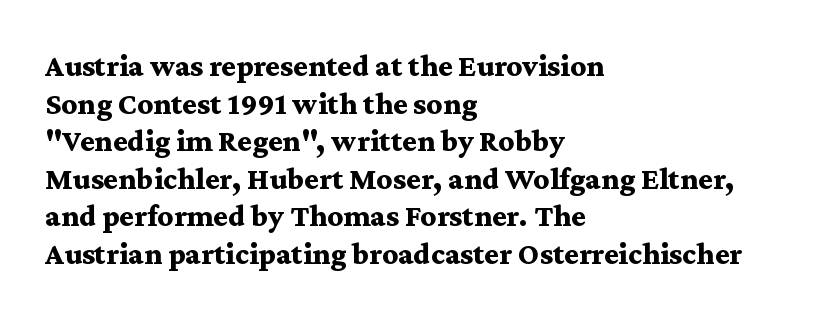
{"serif": "yes", "italic": "no", "bold": "yes", "weight": "bold", "width": "wide", "stroke_contrast": "medium", "x_height": "medium", "monospaced": "no", "underline": "no", "align": "left", "line_spacing_ratio": 1.21, "letter_spacing": "normal", "letter_spacing_em": 0.0, "glyph_px": 31}
